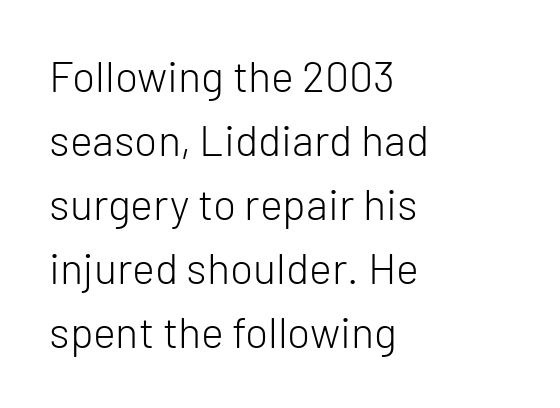
Q: Is the text bold? A: No.
Q: Is the text italic (slanted)? A: No, it is upright.
Q: Is the typeface a serif or a sans-serif typeface? A: Sans-serif.
Q: Is the text underlined? A: No.
Q: How is the paragraph aligned? A: Left-aligned.
Q: Is the spacing between letters normal or unusually wide? A: Normal.
Q: Is the spacing between lines tight, normal or loose? A: Normal.
Q: Width (condensed, normal, or wide)? A: Normal.
Q: Stroke contrast? A: Low.
Q: x-height? A: Medium.
Q: Monospaced? A: No.
